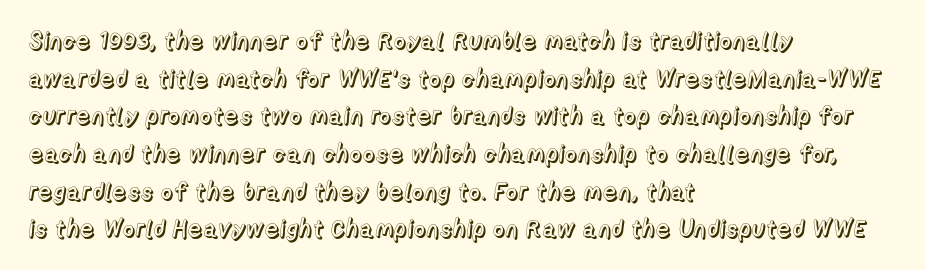
Q: Is the text italic (slanted)? A: Yes.
Q: Is the text underlined? A: No.
Q: How is the paragraph aligned? A: Left-aligned.
Q: Is the spacing between letters normal or unusually wide? A: Normal.
Q: Is the spacing between lines tight, normal or loose? A: Normal.
